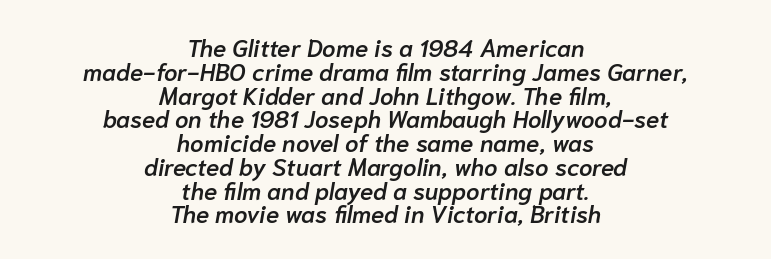
Short note: letters normally spaced. The face used here is a semibold: visibly heavier than regular, lighter than bold. Looking at the ascenders, they clearly lean. Notice how the passage keeps no hard edge, just a central spine. Only glyphs here, with clear space below each row. Closely set lines give the paragraph a compact silhouette.
